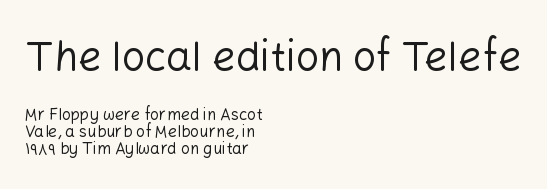
{"serif": "no", "italic": "no", "bold": "no", "weight": "regular", "width": "normal", "stroke_contrast": "low", "x_height": "medium", "monospaced": "no", "underline": "no", "align": "left", "line_spacing": "tight", "line_spacing_ratio": 1.07, "letter_spacing": "normal", "letter_spacing_em": 0.0, "larger_block": "first", "size_ratio": 2.56, "glyph_px": 41}
